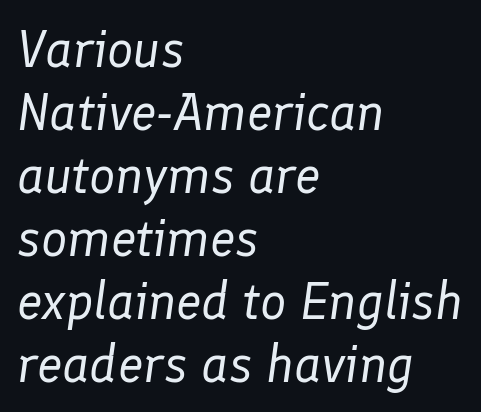
The image shows 52 px regular-weight type, italic (leaning right); set left-aligned, line spacing 1.21x, normal letter spacing, not underlined; low stroke contrast and a medium x-height.
